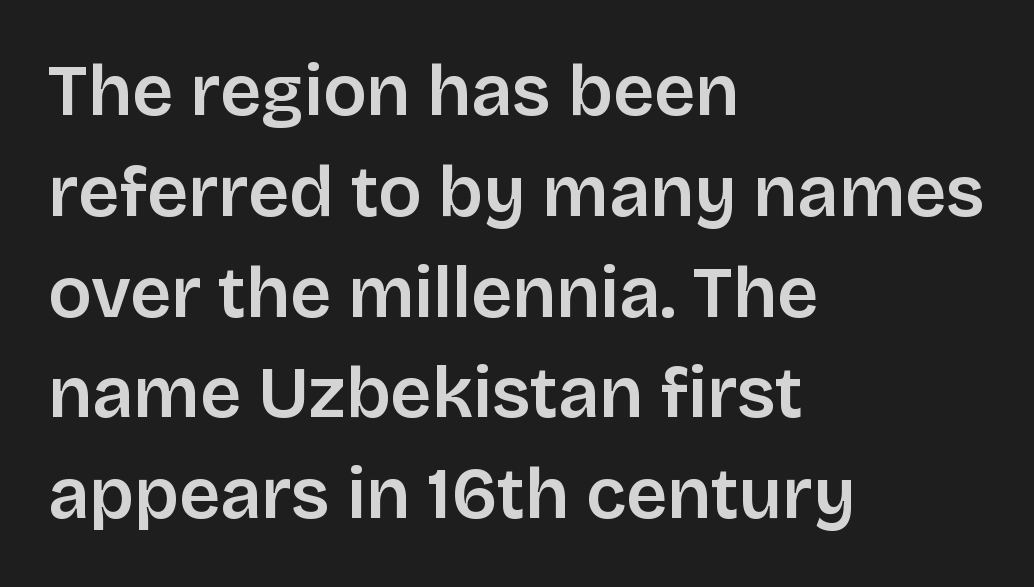
The image shows 72 px sans-serif type, upright; set left-aligned, normal line spacing (1.4x), normal letter spacing, not underlined; low stroke contrast and a large x-height.
